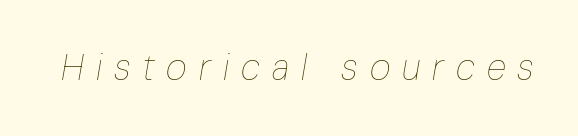
The image shows 36 px thin, condensed type, italic (leaning right); set unusually wide letter spacing (+0.33 em), not underlined; low stroke contrast and a medium x-height.
